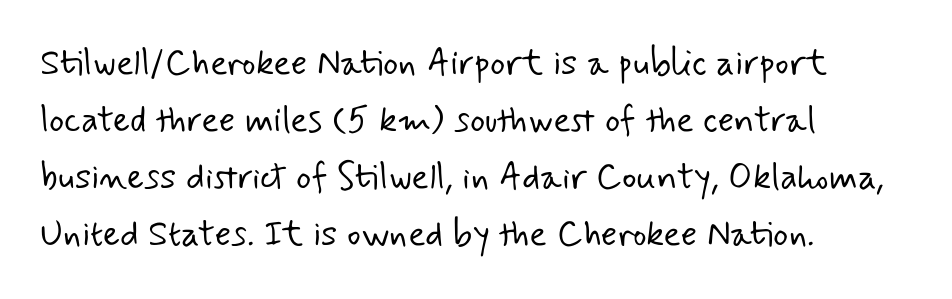
Q: Is the text bold? A: No.
Q: Is the typeface a serif or a sans-serif typeface? A: Sans-serif.
Q: Is the text underlined? A: No.
Q: How is the paragraph aligned? A: Left-aligned.
Q: Is the spacing between letters normal or unusually wide? A: Normal.
Q: Is the spacing between lines tight, normal or loose? A: Normal.
Q: Width (condensed, normal, or wide)? A: Normal.
Q: Stroke contrast? A: Low.
Q: x-height? A: Small.
Q: Monospaced? A: No.
